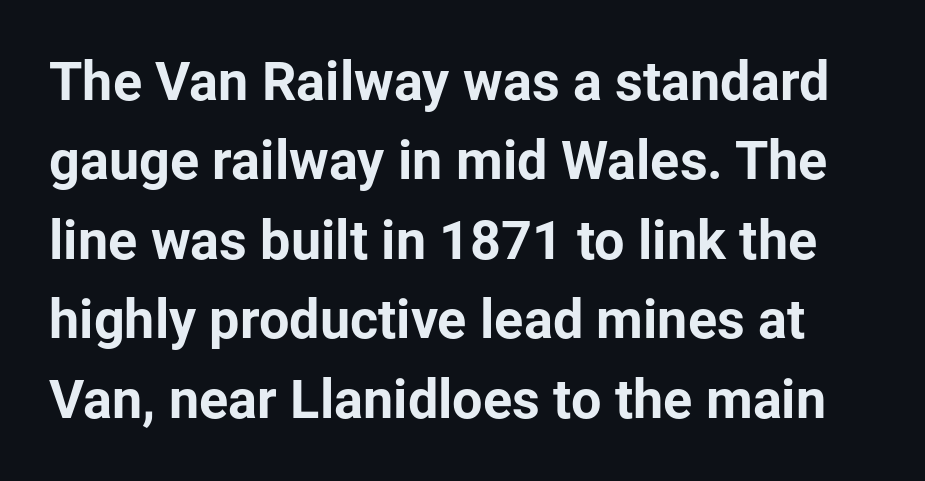
Q: Is the text bold? A: Yes.
Q: Is the text italic (slanted)? A: No, it is upright.
Q: Is the typeface a serif or a sans-serif typeface? A: Sans-serif.
Q: Is the text underlined? A: No.
Q: Is the spacing between letters normal or unusually wide? A: Normal.
Q: Is the spacing between lines tight, normal or loose? A: Normal.
Q: Width (condensed, normal, or wide)? A: Normal.
Q: Stroke contrast? A: Low.
Q: x-height? A: Medium.
Q: Monospaced? A: No.
